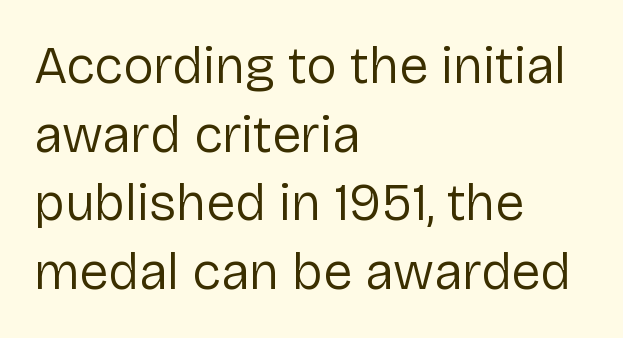
The lettering holds an erect, upright posture throughout. These lines keep a tight, regular rhythm from letter to letter. Lines of text with bare space underneath. Does the copy run flush right? No — it runs flush left. Bold? No — there's no thickening of the strokes. You could not count columns in this text — the font is proportionally spaced.
